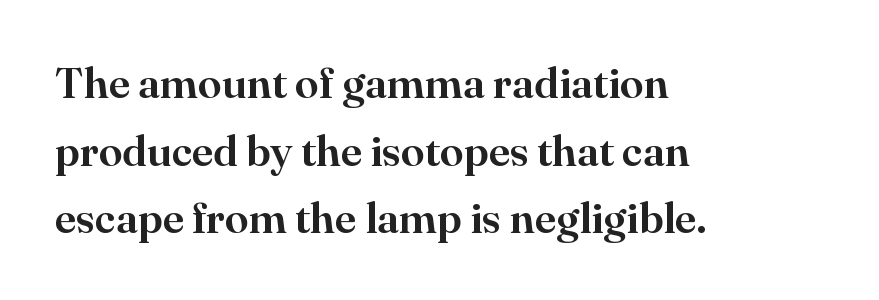
Serifs: yes, visible at the terminals of the letterforms. The passage shown is not underscored anywhere. Reading down the block, your eye returns to a fixed left position each line. The font's upright variant was chosen for this text. Reading down the column, the eye jumps a familiar distance to each next line.
